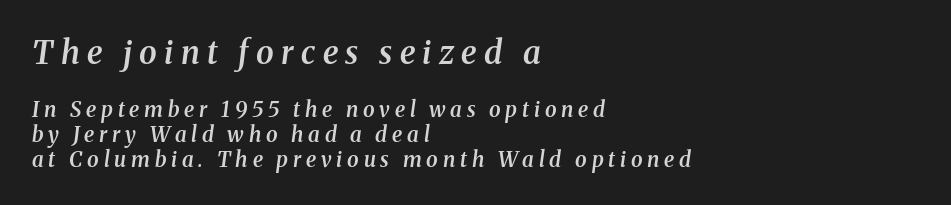
The typeface chosen for these lines features serifs. Stroke thickness is moderately raised; the sample reads as semibold. Casual observation: everything's shoved over to the left. Think of a printed novel: that variable character pitch is what you see here.
